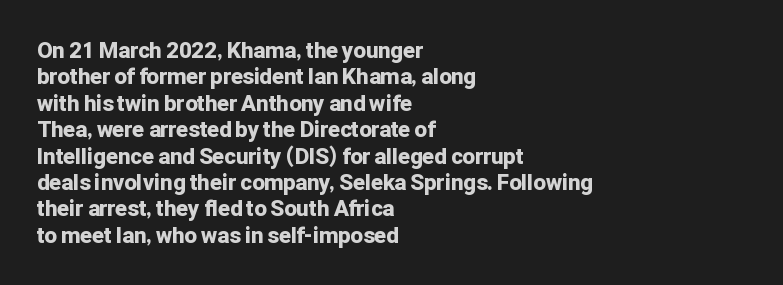
Stroke thickness is high; the sample reads as a true bold. Underline: absent. The horizontal fit of the characters is conventional and even. Do the letters lean? They stand straight. Horizontal alignment here is leftward, the default for most running prose.
